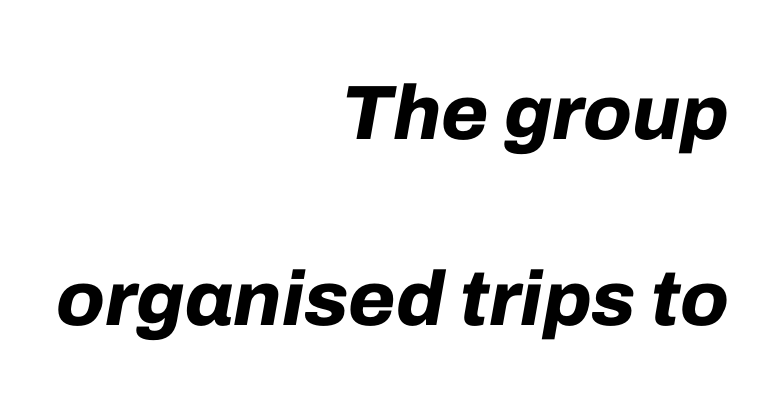
Looking at the ascenders, they clearly lean. A typesetter would call this leading open, well beyond the default. Typographic density is high because the face is bold. The tracking reads as untouched default to a designer's eye. The rendering uses natural spacing where letterforms have individual widths. Notice how the passage keeps a crisp vertical edge on the right only.
